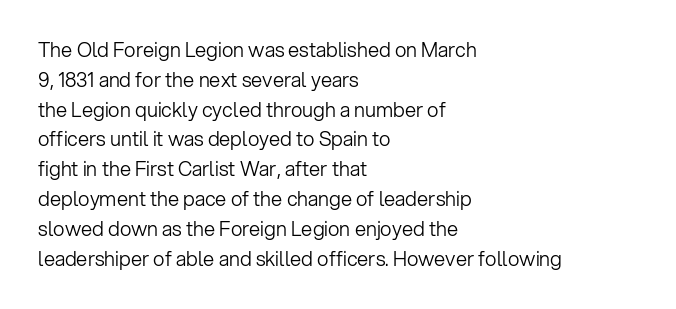
The image shows 20 px text type, upright; set left-aligned, normal line spacing (1.49x), normal letter spacing, not underlined.
